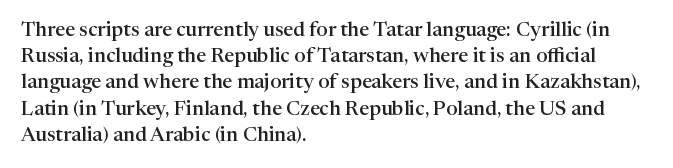
Q: Is the text bold? A: Semi-bold.
Q: Is the text italic (slanted)? A: No, it is upright.
Q: Is the text underlined? A: No.
Q: How is the paragraph aligned? A: Left-aligned.
Q: Is the spacing between letters normal or unusually wide? A: Normal.
Q: Is the spacing between lines tight, normal or loose? A: Normal.
